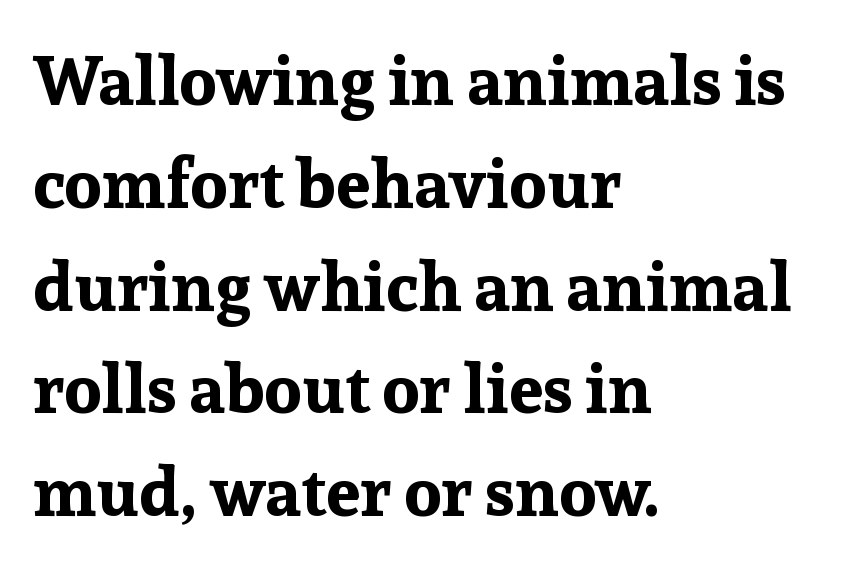
The passage shown is emphatically bold. Proportional: the letters do not fall into vertical columns. Every character sits straight up, as roman type does. Whoever set this chose a conventional vertical rhythm. Note: serifs present on the glyphs.
